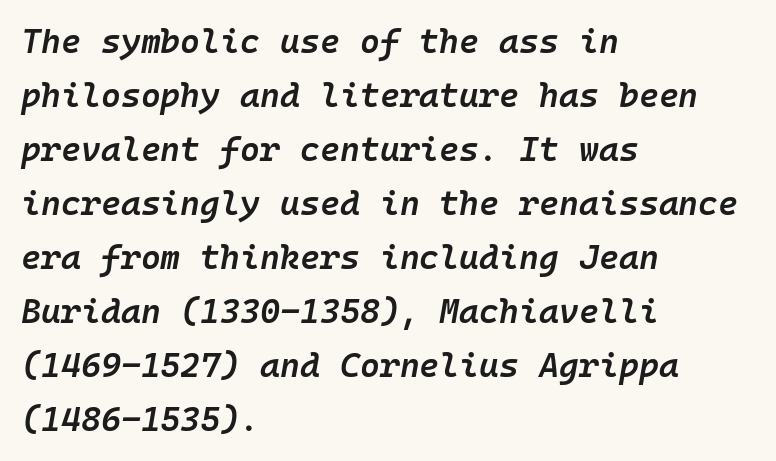
{"italic": "yes", "lean": "right", "slant_degrees": 10, "bold": "semi", "weight": "semibold", "width": "normal", "stroke_contrast": "low", "x_height": "medium", "monospaced": "yes", "underline": "no", "align": "left", "line_spacing": "normal", "line_spacing_ratio": 1.59, "letter_spacing": "normal", "letter_spacing_em": 0.0, "glyph_px": 34}
